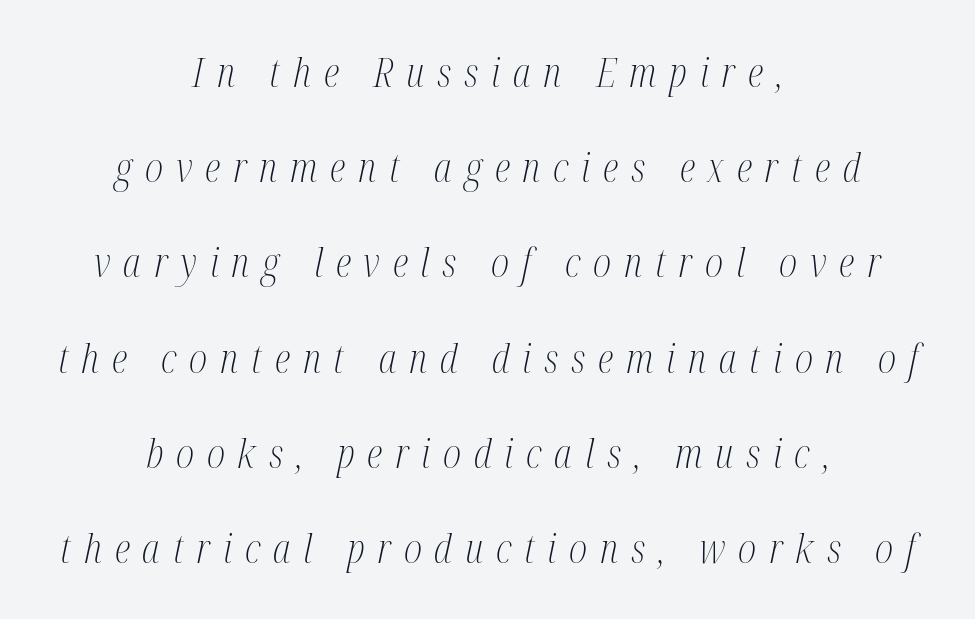
The image shows 40 px light, condensed serif type, italic (leaning right); set centered, loose line spacing (2.38x), unusually wide letter spacing (+0.32 em), not underlined; medium stroke contrast and a medium x-height.
